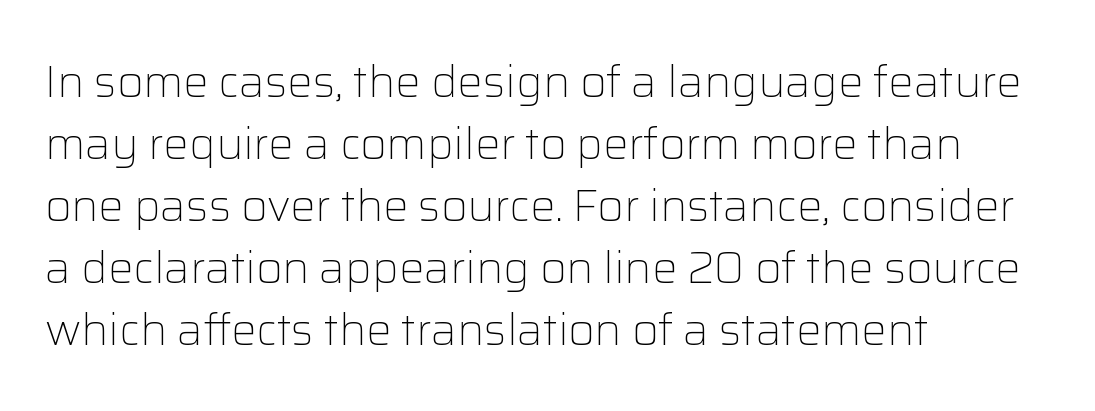
Compared with typical paragraphs, the rows here are spaced about the same. A quiet, ordinary-to-light weight characterises the typeface. Casual observation: everything's shoved over to the left. Nothing unusual about the tracking: characters are spaced as the font intends. Do the letters lean? They stand straight.
